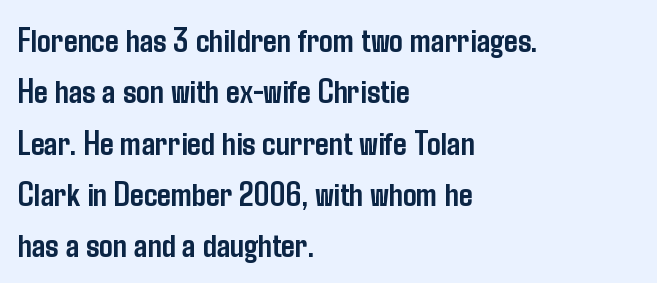
All the whitespace from short lines collects on the right. The space between consecutive lines is moderate. The passage shown has conventional tracking throughout. Varying glyph widths throughout — classic text-font behaviour.
